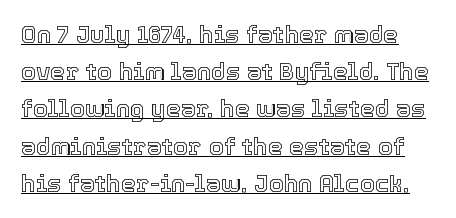
The image shows 24 px text type, upright; set normal line spacing (1.55x), normal letter spacing, underlined.
